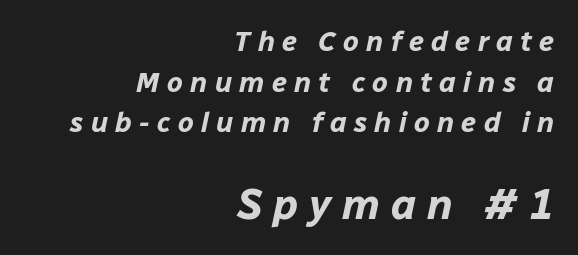
Which of the two is more prominent by size? The second, at the bottom. Varying glyph widths throughout — classic text-font behaviour. Inter-character spacing is expanded well beyond the font's built-in metrics. Check the space under the baseline: it is left empty. Summary of vertical rhythm: regular, with standard interline spacing. The paragraph shown leans on its right margin.
